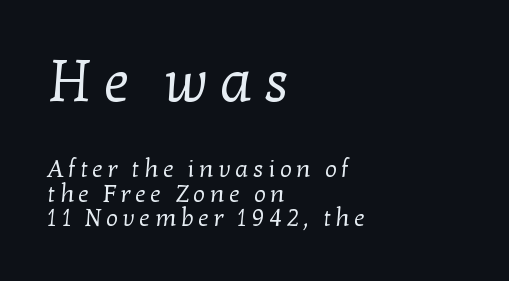
{"serif": "yes", "bold": "no", "weight": "regular", "width": "normal", "stroke_contrast": "low", "x_height": "medium", "monospaced": "no", "underline": "no", "align": "left", "line_spacing": "tight", "line_spacing_ratio": 1.03, "larger_block": "first", "size_ratio": 2.46, "glyph_px": 59}
